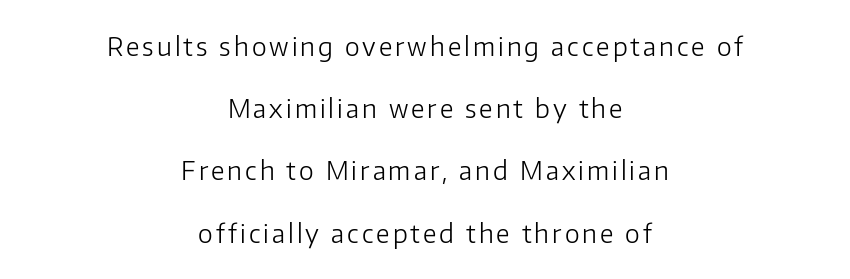
The image shows 25 px text type, upright; set centered, loose line spacing (2.49x), not underlined.
